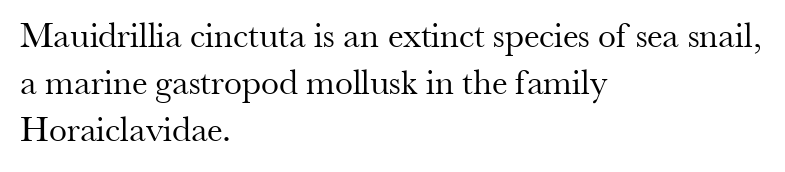
{"serif": "yes", "italic": "no", "bold": "no", "weight": "regular", "width": "normal", "stroke_contrast": "medium", "x_height": "small", "monospaced": "no", "underline": "no", "align": "left", "line_spacing": "normal", "line_spacing_ratio": 1.3, "letter_spacing": "normal", "letter_spacing_em": 0.0, "glyph_px": 36}
